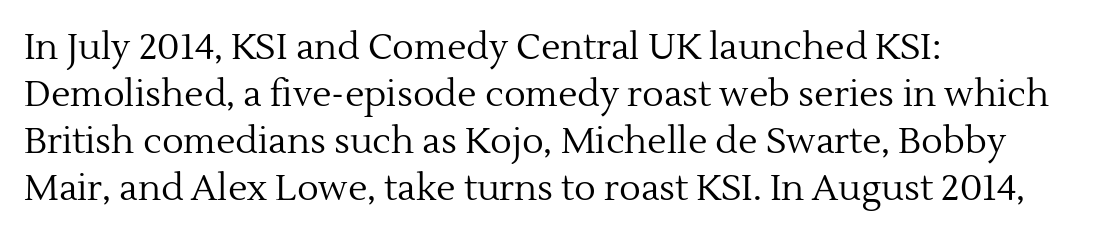
The passage shown is typeset with a serif family. Think of a printed novel: that variable character pitch is what you see here. Successive baselines arrive at the customary interval. Nobody touched the tracking dial on this one.
